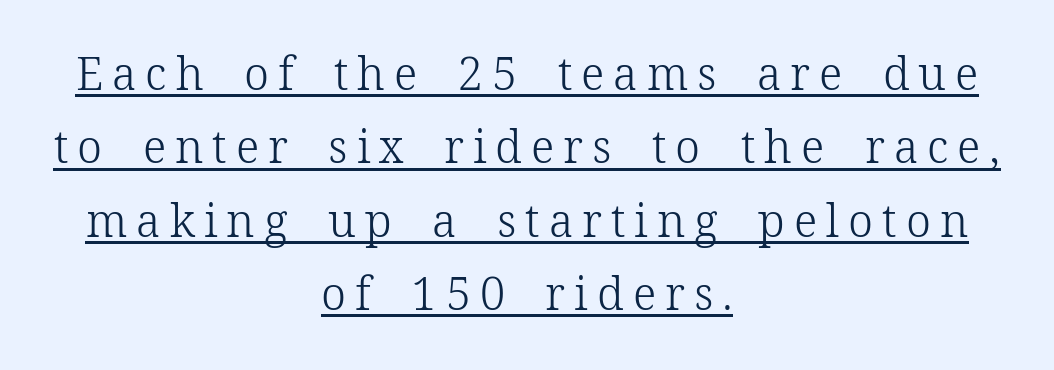
The image shows 45 px light serif type, upright; set centered, normal line spacing (1.63x), unusually wide letter spacing (+0.2 em), underlined; low stroke contrast and a medium x-height.
